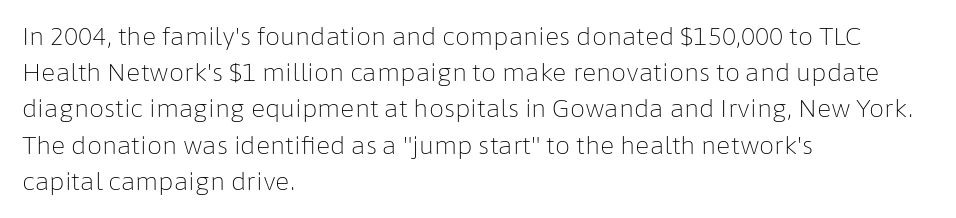
{"italic": "no", "bold": "no", "underline": "no", "align": "left", "line_spacing": "normal", "line_spacing_ratio": 1.51, "letter_spacing": "normal", "letter_spacing_em": 0.0, "glyph_px": 24}
